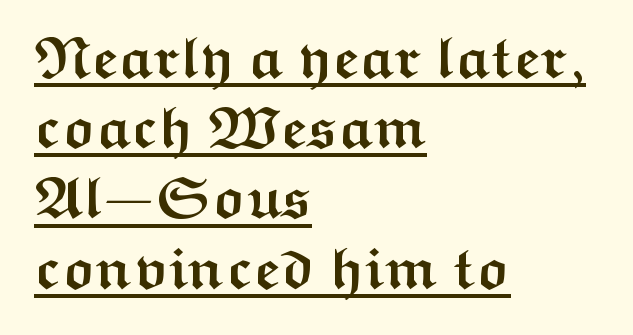
The image shows 58 px semibold, wide sans-serif type, upright; set left-aligned, line spacing 1.21x, normal letter spacing, underlined; medium stroke contrast and a medium x-height.
